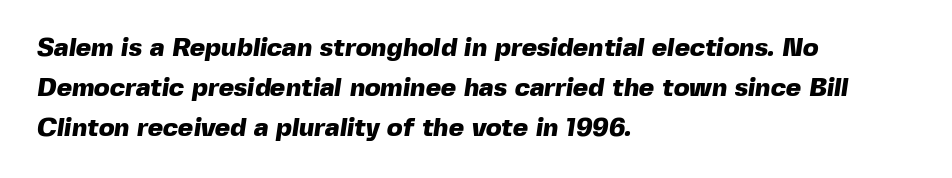
{"bold": "yes", "underline": "no", "align": "left", "line_spacing": "normal", "line_spacing_ratio": 1.53, "letter_spacing": "normal", "letter_spacing_em": 0.0, "glyph_px": 26}
